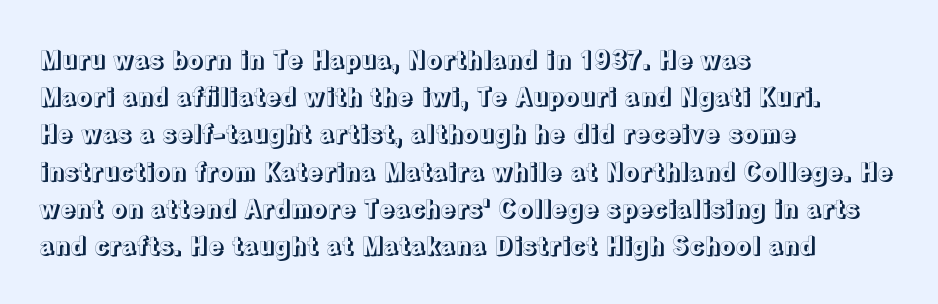
{"italic": "no", "underline": "no", "align": "left", "line_spacing": "normal", "line_spacing_ratio": 1.49, "letter_spacing": "normal", "letter_spacing_em": 0.0, "glyph_px": 25}
